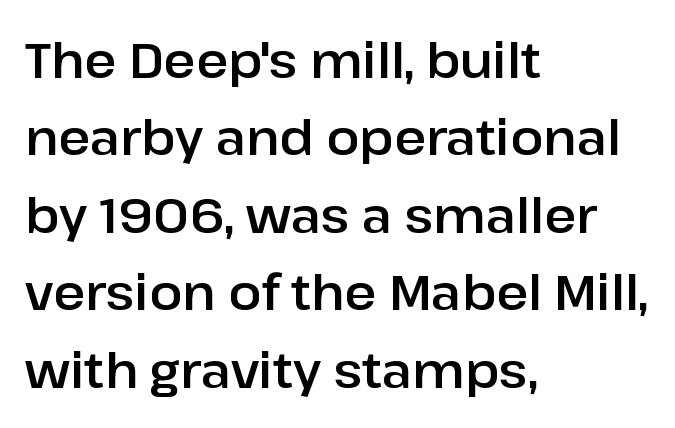
Q: Is the text italic (slanted)? A: No, it is upright.
Q: Is the typeface a serif or a sans-serif typeface? A: Sans-serif.
Q: Is the text underlined? A: No.
Q: How is the paragraph aligned? A: Left-aligned.
Q: Is the spacing between letters normal or unusually wide? A: Normal.
Q: Is the spacing between lines tight, normal or loose? A: Normal.
Q: Width (condensed, normal, or wide)? A: Normal.
Q: Stroke contrast? A: Low.
Q: x-height? A: Medium.
Q: Monospaced? A: No.
